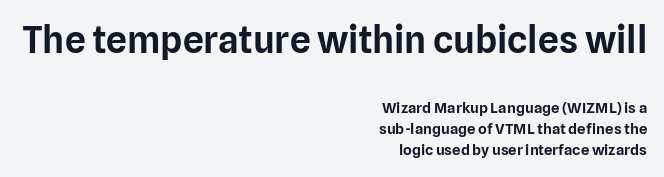
{"serif": "no", "italic": "no", "width": "normal", "stroke_contrast": "low", "x_height": "medium", "monospaced": "no", "underline": "no", "align": "right", "line_spacing": "normal", "line_spacing_ratio": 1.4, "letter_spacing": "normal", "letter_spacing_em": 0.0, "larger_block": "first", "size_ratio": 2.47, "glyph_px": 37}
